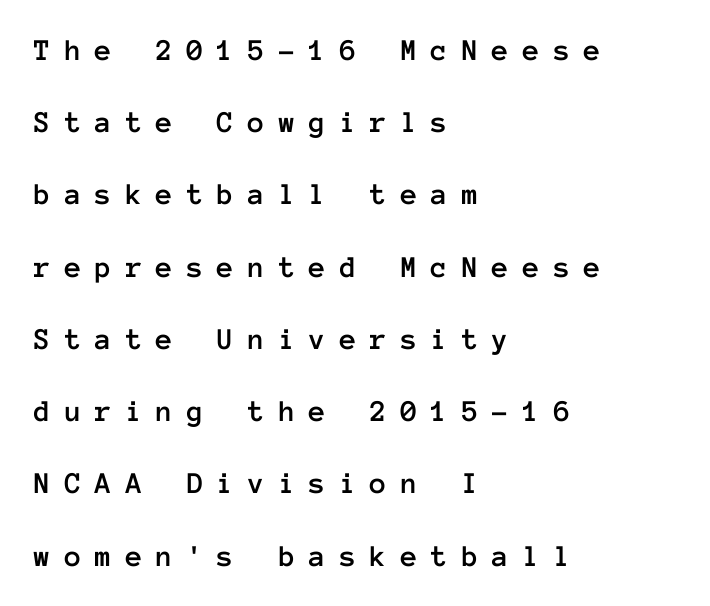
{"italic": "no", "width": "normal", "stroke_contrast": "low", "x_height": "medium", "monospaced": "yes", "underline": "no", "align": "left", "line_spacing": "loose", "line_spacing_ratio": 2.33, "letter_spacing": "wide", "letter_spacing_em": 0.44, "glyph_px": 31}
